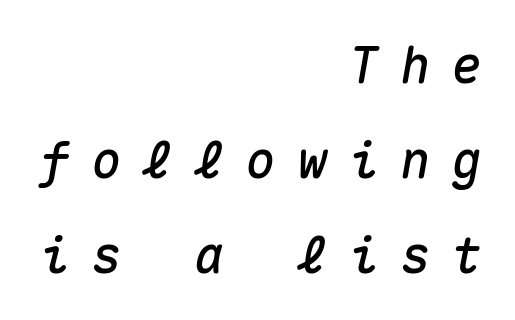
Underline: absent. Notice the wide empty band between every row — that's loose leading. Is the letter spacing exaggerated? Yes — the characters are pushed far apart. Tall strokes in this sample are angled rather than plumb. Typeset ragged left — the right edge is the straight one.
